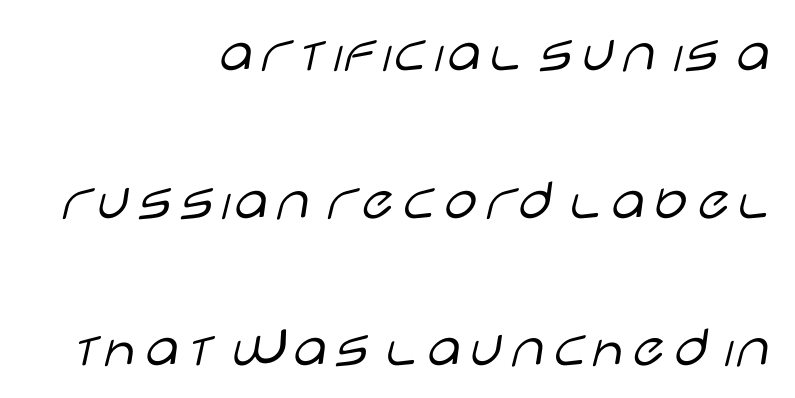
The face used here is rendered with its standard letterfit. Nothing sits at the stroke ends, so this counts as sans-serif. Weight: not bold — regular or lighter.
